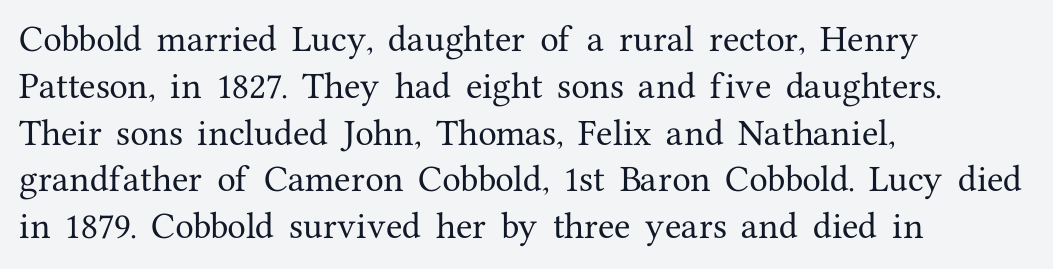
{"serif": "yes", "italic": "no", "width": "normal", "stroke_contrast": "medium", "x_height": "medium", "monospaced": "no", "underline": "no", "align": "left", "line_spacing": "normal", "line_spacing_ratio": 1.56, "letter_spacing": "normal", "letter_spacing_em": 0.0, "glyph_px": 30}
